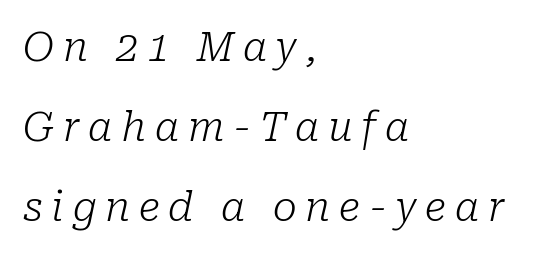
Q: Is the text bold? A: No.
Q: Is the text italic (slanted)? A: Yes, it leans right by about 10 degrees.
Q: Is the typeface a serif or a sans-serif typeface? A: Serif.
Q: Is the text underlined? A: No.
Q: How is the paragraph aligned? A: Left-aligned.
Q: Is the spacing between letters normal or unusually wide? A: Unusually wide.
Q: Is the spacing between lines tight, normal or loose? A: Loose.
Q: Width (condensed, normal, or wide)? A: Normal.
Q: Stroke contrast? A: Low.
Q: x-height? A: Medium.
Q: Monospaced? A: No.
